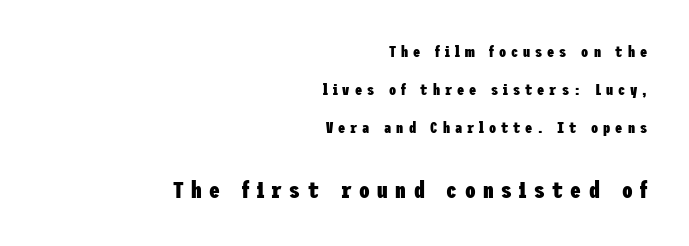
{"italic": "no", "bold": "yes", "underline": "no", "align": "right", "line_spacing": "loose", "line_spacing_ratio": 2.39, "letter_spacing": "wide", "letter_spacing_em": 0.31, "larger_block": "second", "size_ratio": 1.5, "glyph_px": 24}
